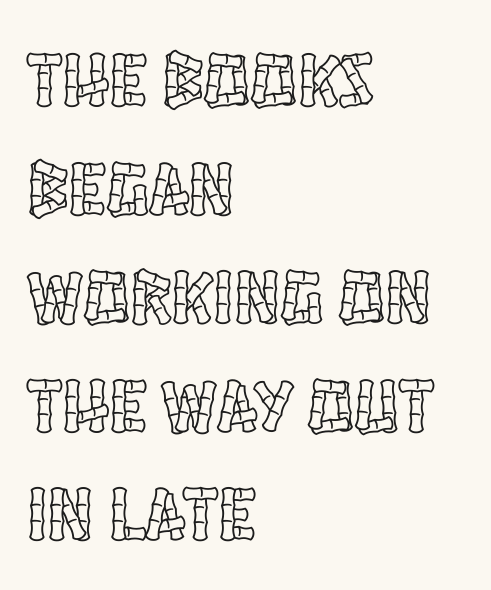
Q: Is the text italic (slanted)? A: No, it is upright.
Q: Is the text underlined? A: No.
Q: How is the paragraph aligned? A: Left-aligned.
Q: Is the spacing between letters normal or unusually wide? A: Normal.
Q: Is the spacing between lines tight, normal or loose? A: Normal.
Q: Width (condensed, normal, or wide)? A: Condensed.
Q: x-height? A: Large.
Q: Monospaced? A: No.
